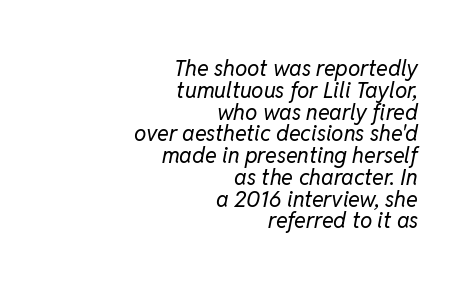
{"italic": "yes", "lean": "right", "slant_degrees": 11, "bold": "no", "underline": "no", "align": "right", "line_spacing": "tight", "line_spacing_ratio": 0.99, "letter_spacing": "normal", "letter_spacing_em": 0.0, "glyph_px": 22}
